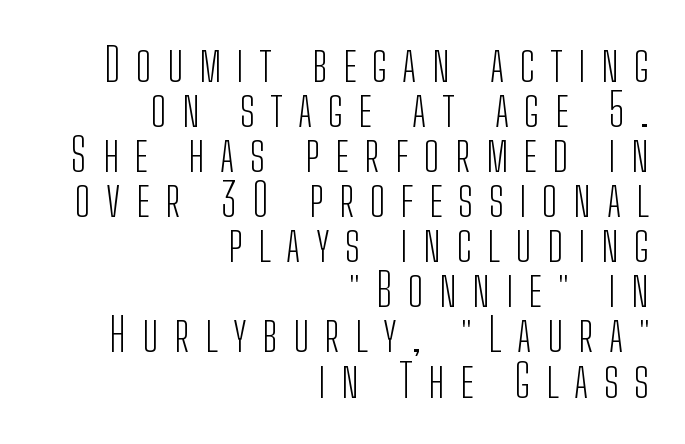
Q: Is the text bold? A: No.
Q: Is the text italic (slanted)? A: No, it is upright.
Q: Is the typeface a serif or a sans-serif typeface? A: Sans-serif.
Q: Is the text underlined? A: No.
Q: How is the paragraph aligned? A: Right-aligned.
Q: Is the spacing between letters normal or unusually wide? A: Unusually wide.
Q: Is the spacing between lines tight, normal or loose? A: Tight.
Q: Width (condensed, normal, or wide)? A: Condensed.
Q: Stroke contrast? A: Low.
Q: x-height? A: Medium.
Q: Monospaced? A: No.
